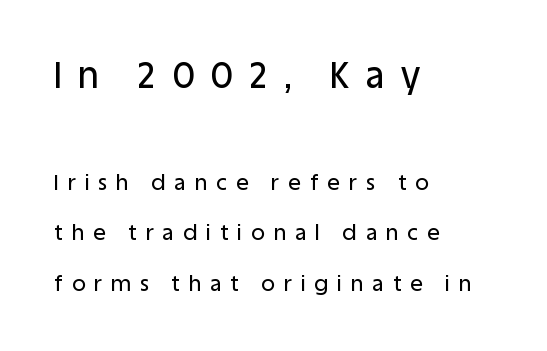
Q: Is the text italic (slanted)? A: No, it is upright.
Q: Is the typeface a serif or a sans-serif typeface? A: Sans-serif.
Q: Is the text underlined? A: No.
Q: How is the paragraph aligned? A: Left-aligned.
Q: Is the spacing between letters normal or unusually wide? A: Unusually wide.
Q: Is the spacing between lines tight, normal or loose? A: Loose.
Q: Which block of text is set in a larger size, the first (top) or the second (bottom)? A: The first (top) one.
Q: Width (condensed, normal, or wide)? A: Normal.
Q: Stroke contrast? A: Low.
Q: x-height? A: Large.
Q: Monospaced? A: No.
